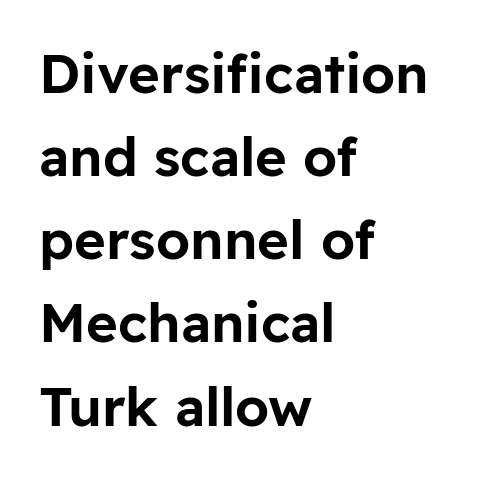
Q: Is the text italic (slanted)? A: No, it is upright.
Q: Is the typeface a serif or a sans-serif typeface? A: Sans-serif.
Q: Is the text underlined? A: No.
Q: How is the paragraph aligned? A: Left-aligned.
Q: Is the spacing between letters normal or unusually wide? A: Normal.
Q: Is the spacing between lines tight, normal or loose? A: Normal.
Q: Width (condensed, normal, or wide)? A: Normal.
Q: Stroke contrast? A: Low.
Q: x-height? A: Medium.
Q: Monospaced? A: No.
